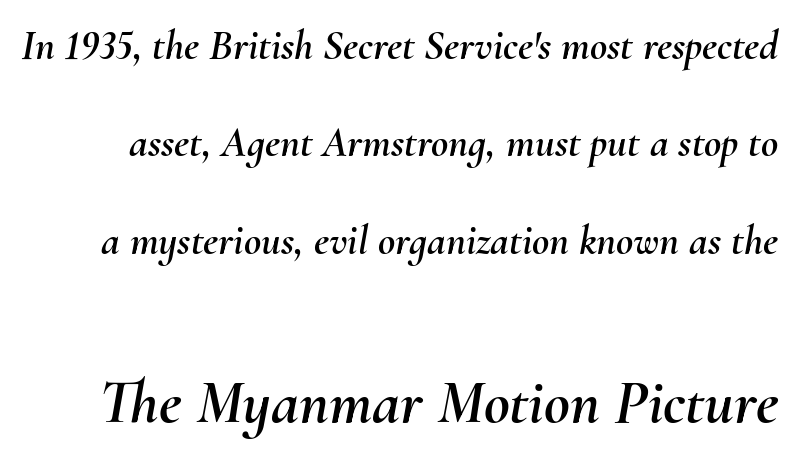
{"italic": "yes", "lean": "right", "slant_degrees": 10, "width": "normal", "stroke_contrast": "medium", "x_height": "small", "monospaced": "no", "underline": "no", "line_spacing": "loose", "line_spacing_ratio": 2.32, "letter_spacing": "normal", "letter_spacing_em": 0.0, "larger_block": "second", "size_ratio": 1.5, "glyph_px": 63}
